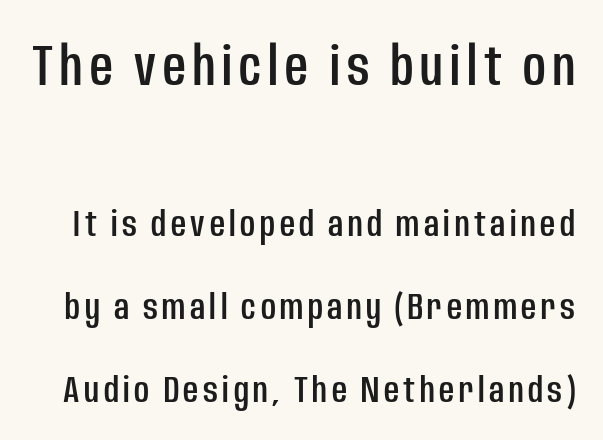
The image shows 56 px condensed sans-serif type, upright; set loose line spacing (2.24x), not underlined; the first (top) block is 1.51x larger; low stroke contrast and a large x-height.
